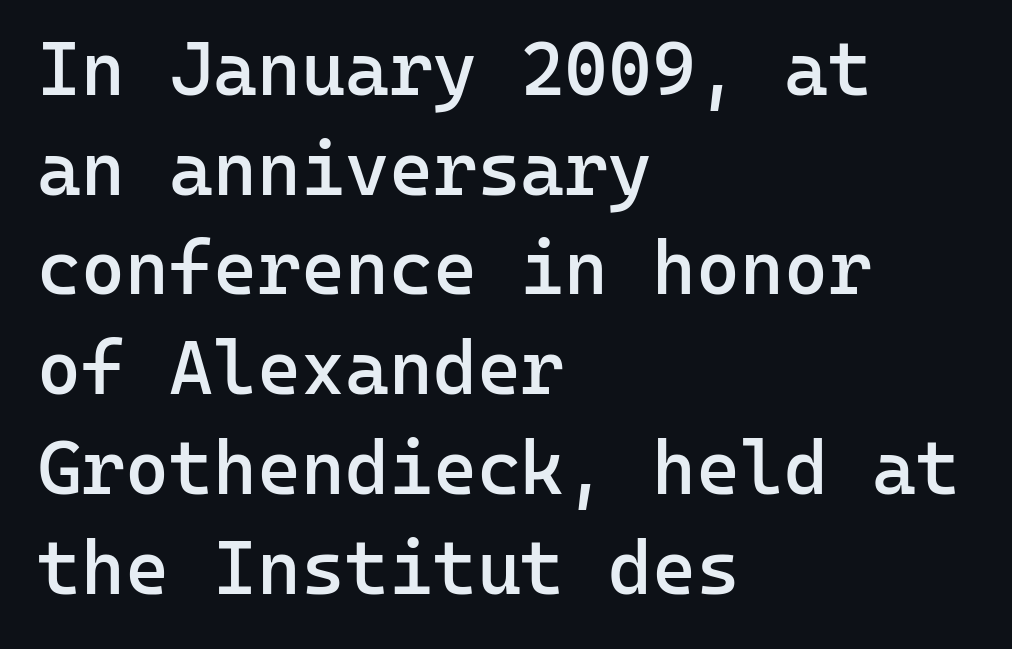
The lettering stays uniformly vertical, giving the passage a roman look. Its strokes are somewhat broadened, the hallmark of semibold type. The rendering shows plain stroke endings on the letterforms — a sans-serif design. Line spacing here is normal.
